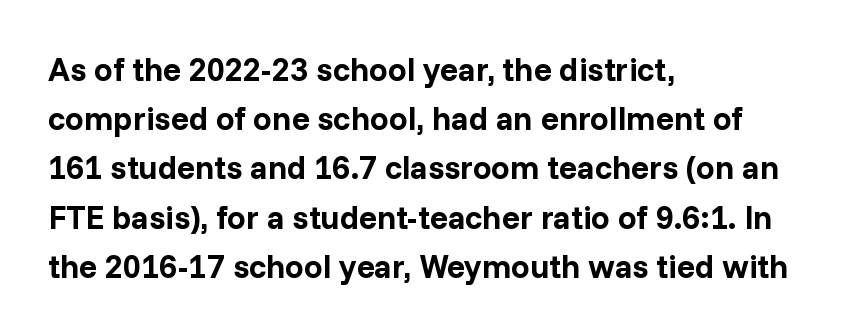
{"serif": "no", "italic": "no", "bold": "yes", "weight": "bold", "width": "normal", "stroke_contrast": "low", "x_height": "medium", "monospaced": "no", "underline": "no", "align": "left", "line_spacing": "normal", "line_spacing_ratio": 1.49, "letter_spacing": "normal", "letter_spacing_em": 0.0, "glyph_px": 33}
